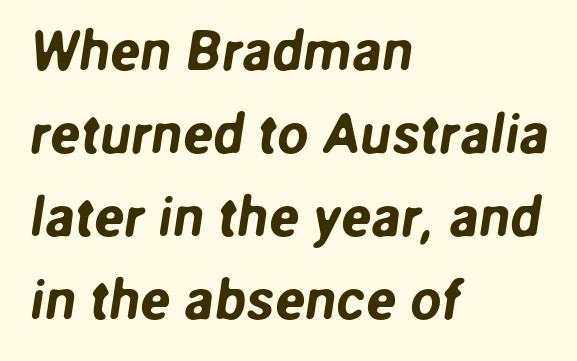
The image shows 56 px sans-serif type; set left-aligned, normal line spacing (1.48x), normal letter spacing, not underlined; low stroke contrast and a medium x-height.
